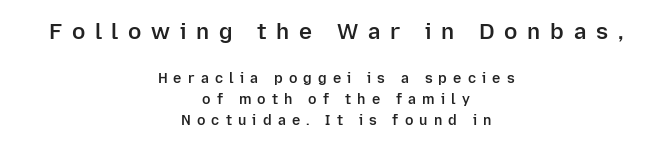
The image shows 22 px text type, upright; set centered, normal line spacing (1.48x), unusually wide letter spacing (+0.44 em), not underlined; the first (top) block is 1.57x larger.
